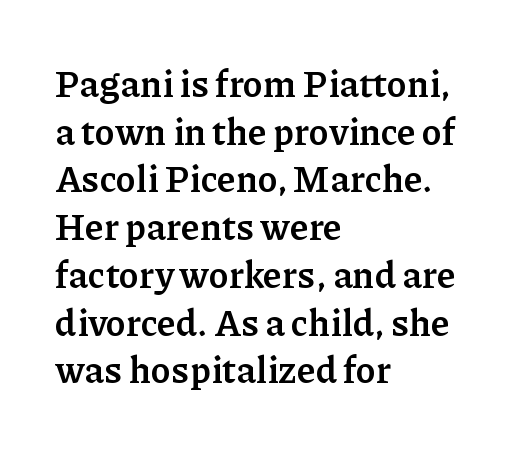
{"serif": "yes", "italic": "no", "bold": "yes", "weight": "semibold", "width": "normal", "stroke_contrast": "low", "x_height": "medium", "monospaced": "no", "underline": "no", "align": "left", "line_spacing": "normal", "line_spacing_ratio": 1.29, "letter_spacing": "normal", "letter_spacing_em": 0.0, "glyph_px": 37}
